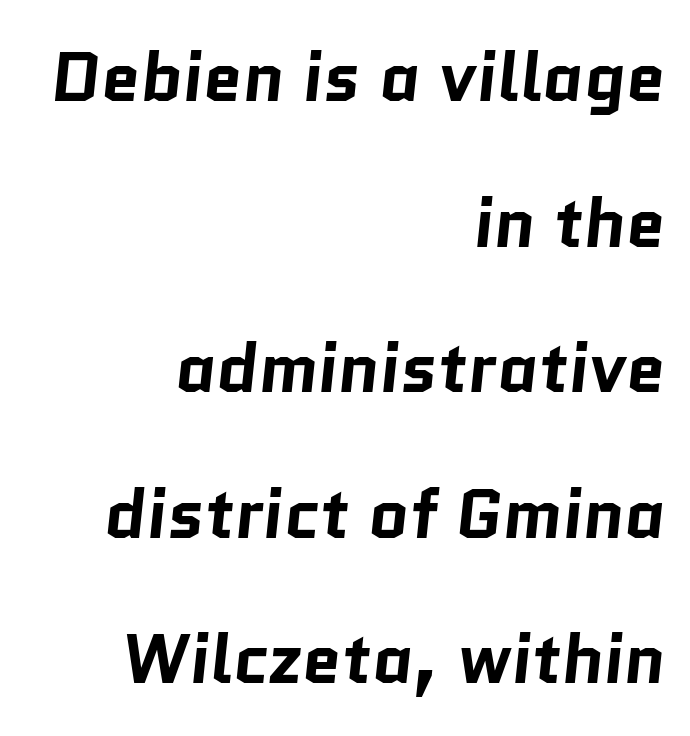
{"serif": "no", "bold": "yes", "weight": "bold", "width": "normal", "stroke_contrast": "low", "x_height": "medium", "monospaced": "no", "underline": "no", "align": "right", "line_spacing": "loose", "line_spacing_ratio": 2.08, "letter_spacing": "normal", "letter_spacing_em": 0.0, "glyph_px": 70}
